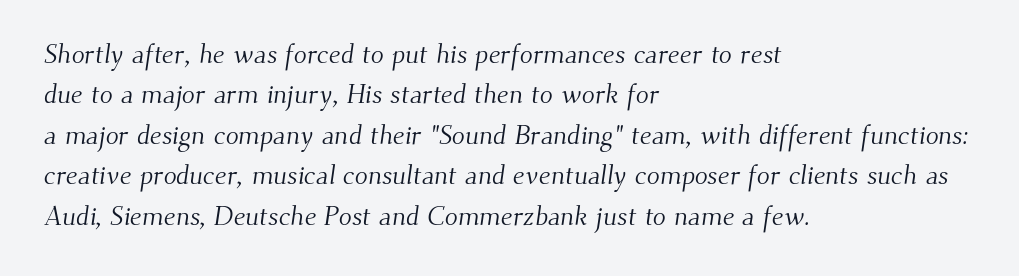
Q: Is the text bold? A: No.
Q: Is the text underlined? A: No.
Q: How is the paragraph aligned? A: Left-aligned.
Q: Is the spacing between letters normal or unusually wide? A: Normal.
Q: Is the spacing between lines tight, normal or loose? A: Normal.
